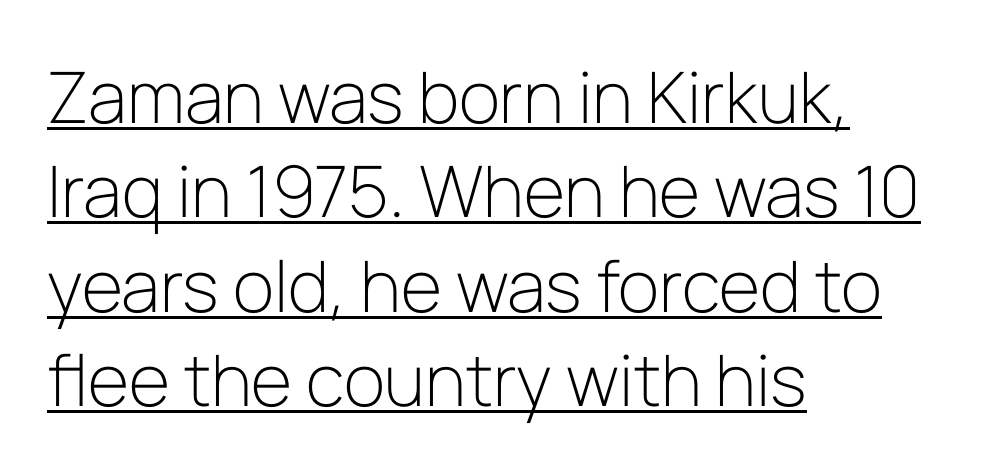
Short and long lines alike share a common starting point at left. No italicization has been applied; the sample stays upright. Proportional: the letters do not fall into vertical columns. Tracking here is standard; glyphs follow each other at the usual distance. What decoration does the sample have? An underline.
